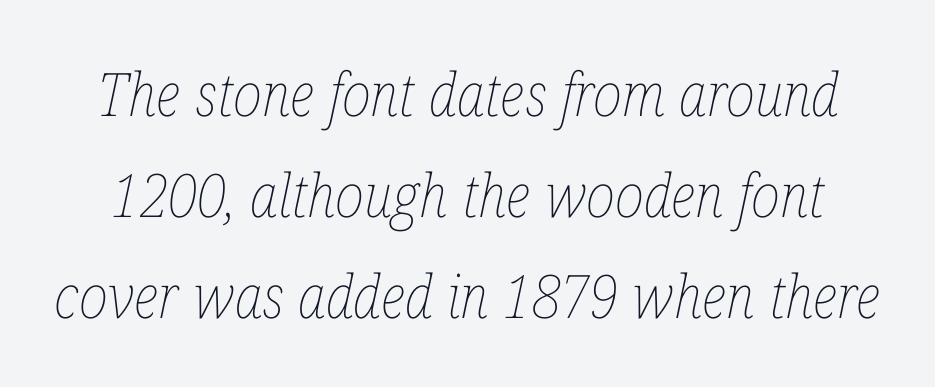
Q: Is the text bold? A: No.
Q: Is the text italic (slanted)? A: Yes, it leans right by about 12 degrees.
Q: Is the text underlined? A: No.
Q: Is the spacing between letters normal or unusually wide? A: Normal.
Q: Is the spacing between lines tight, normal or loose? A: Normal.
Q: Width (condensed, normal, or wide)? A: Condensed.
Q: Stroke contrast? A: Low.
Q: x-height? A: Medium.
Q: Monospaced? A: No.
